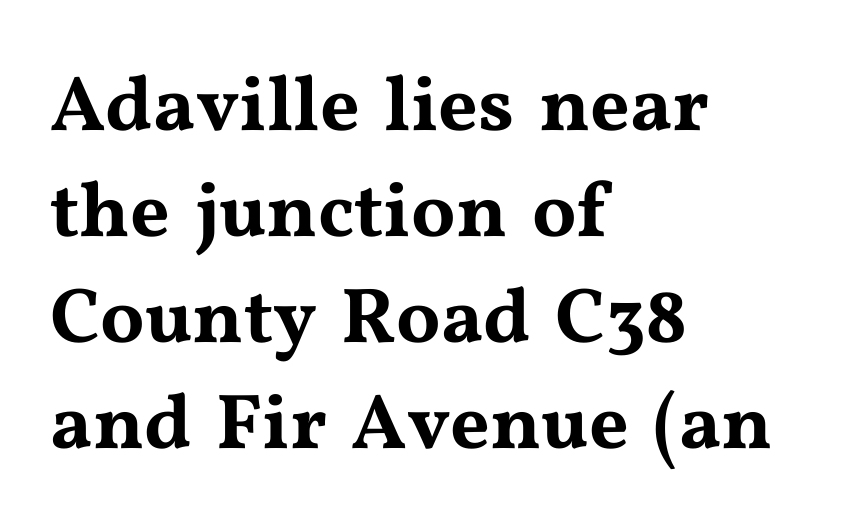
Q: Is the text italic (slanted)? A: No, it is upright.
Q: Is the typeface a serif or a sans-serif typeface? A: Serif.
Q: Is the text underlined? A: No.
Q: How is the paragraph aligned? A: Left-aligned.
Q: Is the spacing between letters normal or unusually wide? A: Normal.
Q: Is the spacing between lines tight, normal or loose? A: Normal.
Q: Width (condensed, normal, or wide)? A: Wide.
Q: Stroke contrast? A: Medium.
Q: x-height? A: Medium.
Q: Monospaced? A: No.
